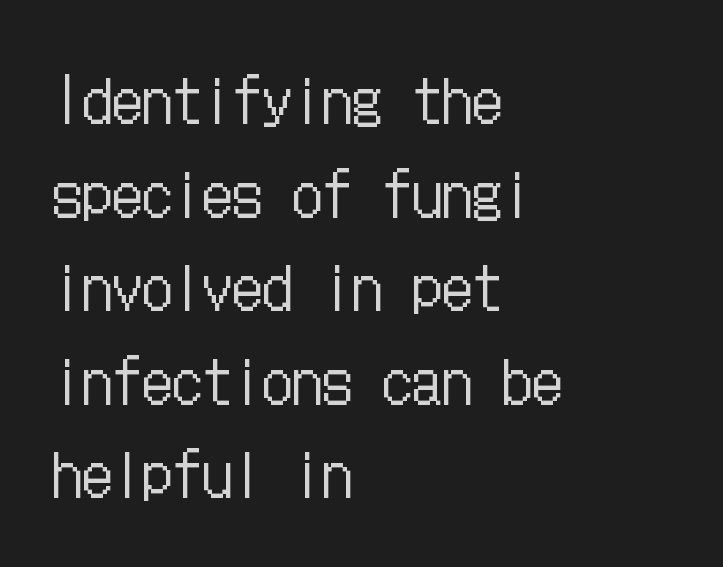
{"italic": "no", "bold": "no", "weight": "regular", "width": "condensed", "stroke_contrast": "low", "x_height": "medium", "underline": "no", "align": "left", "line_spacing": "normal", "line_spacing_ratio": 1.56, "letter_spacing": "normal", "letter_spacing_em": 0.0, "glyph_px": 60}
